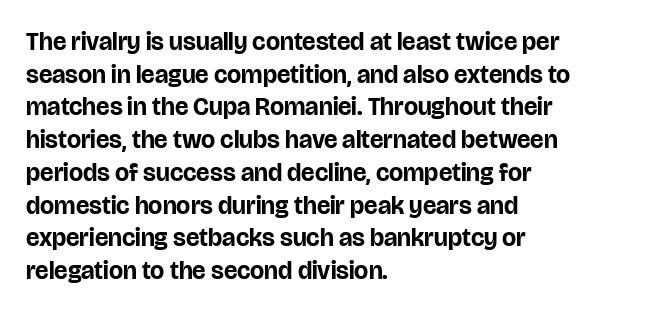
You could call the tracking neutral — neither tight nor loose. Ordinary non-slanted type is in use. Heavy, bold letterforms. Does the copy run flush right? No — it runs flush left. Regular leading.
